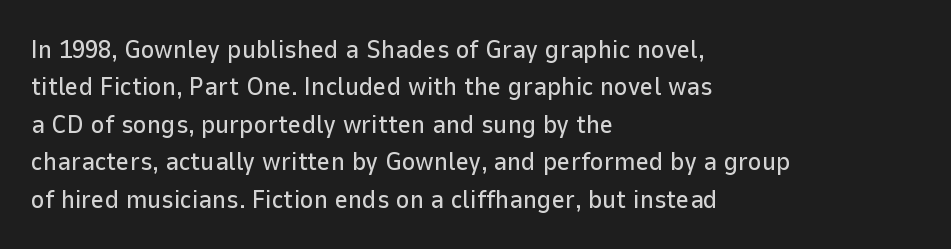
Q: Is the text italic (slanted)? A: No, it is upright.
Q: Is the text underlined? A: No.
Q: How is the paragraph aligned? A: Left-aligned.
Q: Is the spacing between letters normal or unusually wide? A: Normal.
Q: Is the spacing between lines tight, normal or loose? A: Normal.
